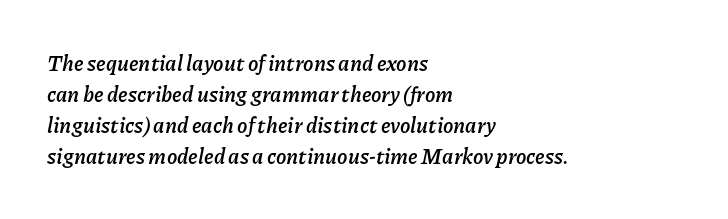
Students, this is bold: see how much ink each stroke carries. The string is rendered with underlining switched off. Honestly, the letter spacing is just normal — you wouldn't notice it. These lines sit exactly where default settings would place them. Notice how the passage keeps a crisp vertical edge on the left only.
